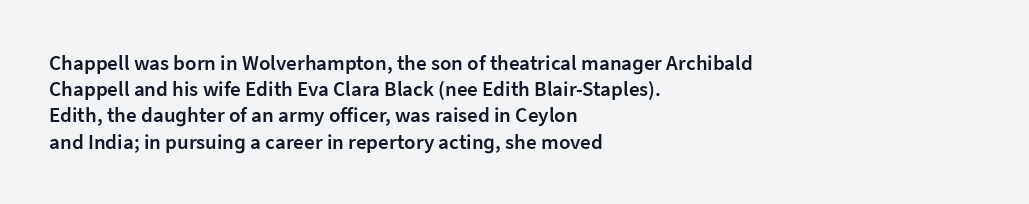
{"italic": "no", "bold": "semi", "underline": "no", "align": "left", "line_spacing": "normal", "line_spacing_ratio": 1.25, "letter_spacing": "normal", "letter_spacing_em": 0.0, "glyph_px": 21}
